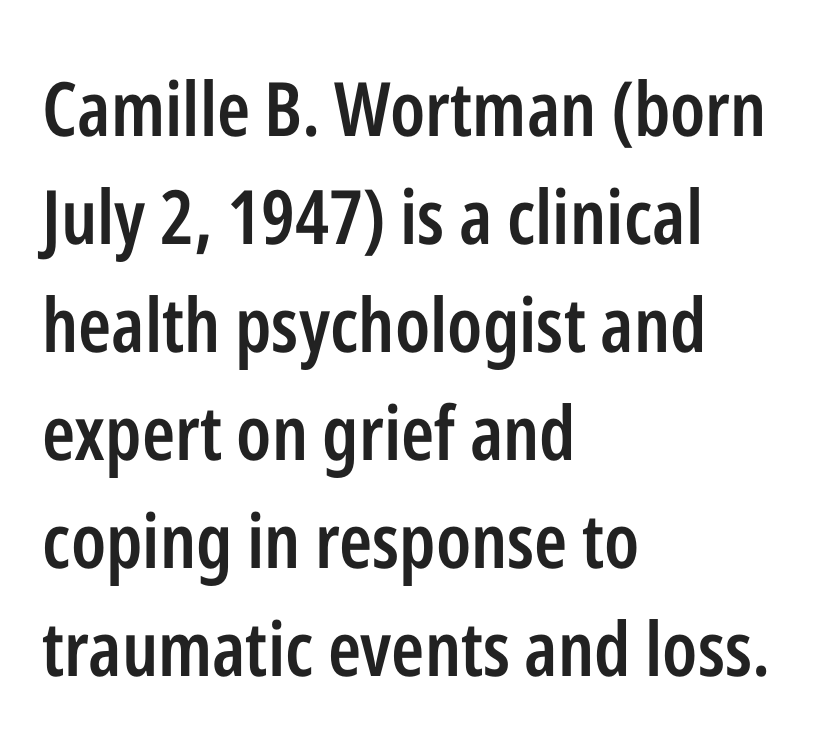
The image shows 75 px semibold, condensed sans-serif type, upright; set left-aligned, normal line spacing (1.44x), normal letter spacing, not underlined; low stroke contrast and a medium x-height.
